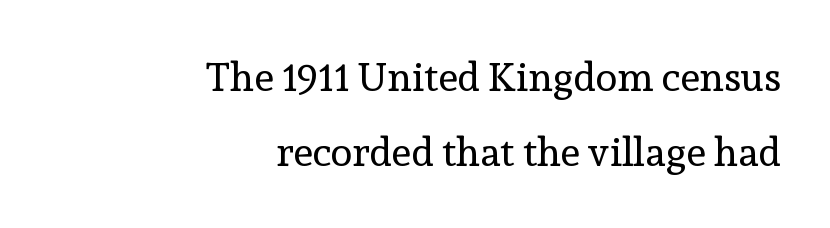
{"serif": "yes", "italic": "no", "bold": "no", "weight": "regular", "width": "normal", "x_height": "medium", "monospaced": "no", "underline": "no", "align": "right", "line_spacing_ratio": 1.88, "letter_spacing": "normal", "letter_spacing_em": 0.0, "glyph_px": 40}
